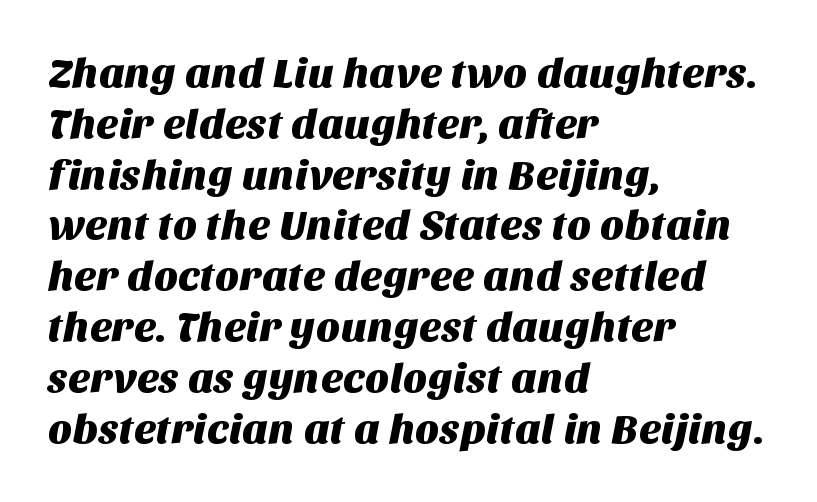
{"serif": "no", "width": "normal", "stroke_contrast": "medium", "x_height": "large", "monospaced": "no", "underline": "no", "align": "left", "line_spacing_ratio": 1.21, "letter_spacing": "normal", "letter_spacing_em": 0.0, "glyph_px": 42}
